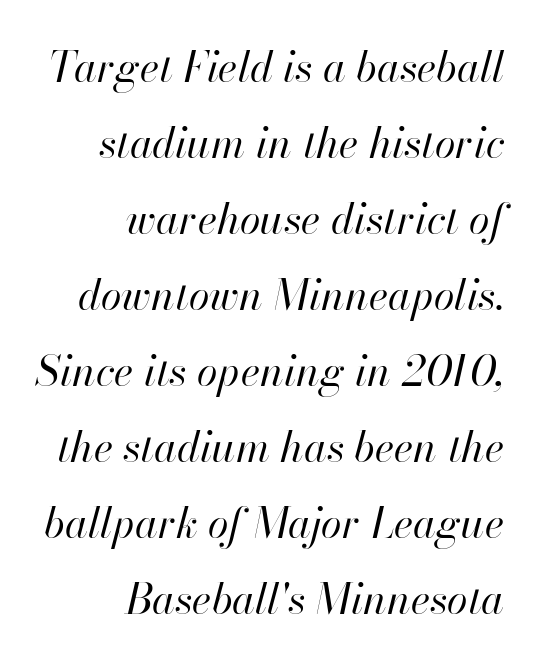
The image shows 42 px regular-weight type, italic (leaning right); set right-aligned, line spacing 1.81x, normal letter spacing, not underlined; high stroke contrast and a small x-height.
